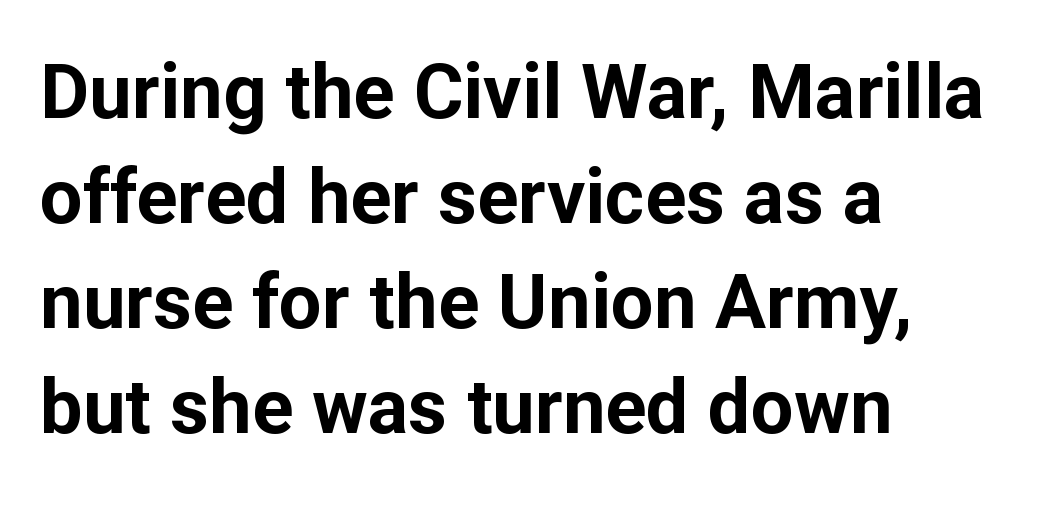
Q: Is the text bold? A: Yes.
Q: Is the text italic (slanted)? A: No, it is upright.
Q: Is the typeface a serif or a sans-serif typeface? A: Sans-serif.
Q: Is the text underlined? A: No.
Q: How is the paragraph aligned? A: Left-aligned.
Q: Is the spacing between letters normal or unusually wide? A: Normal.
Q: Is the spacing between lines tight, normal or loose? A: Normal.
Q: Width (condensed, normal, or wide)? A: Normal.
Q: Stroke contrast? A: Low.
Q: x-height? A: Medium.
Q: Monospaced? A: No.
